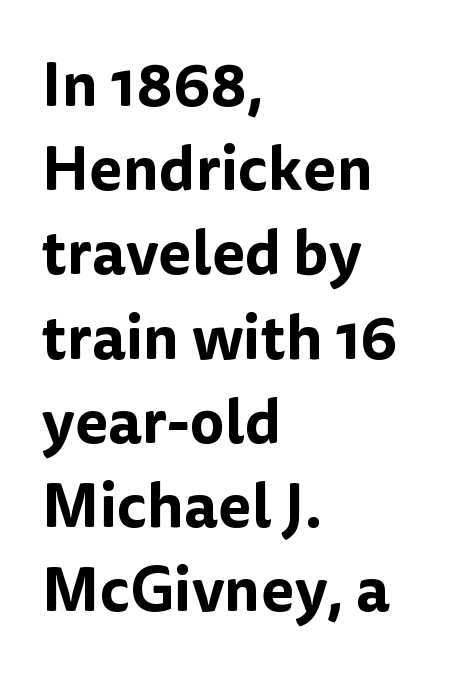
Q: Is the text italic (slanted)? A: No, it is upright.
Q: Is the typeface a serif or a sans-serif typeface? A: Sans-serif.
Q: Is the text underlined? A: No.
Q: How is the paragraph aligned? A: Left-aligned.
Q: Is the spacing between letters normal or unusually wide? A: Normal.
Q: Is the spacing between lines tight, normal or loose? A: Normal.
Q: Width (condensed, normal, or wide)? A: Normal.
Q: Stroke contrast? A: Low.
Q: x-height? A: Medium.
Q: Monospaced? A: No.
